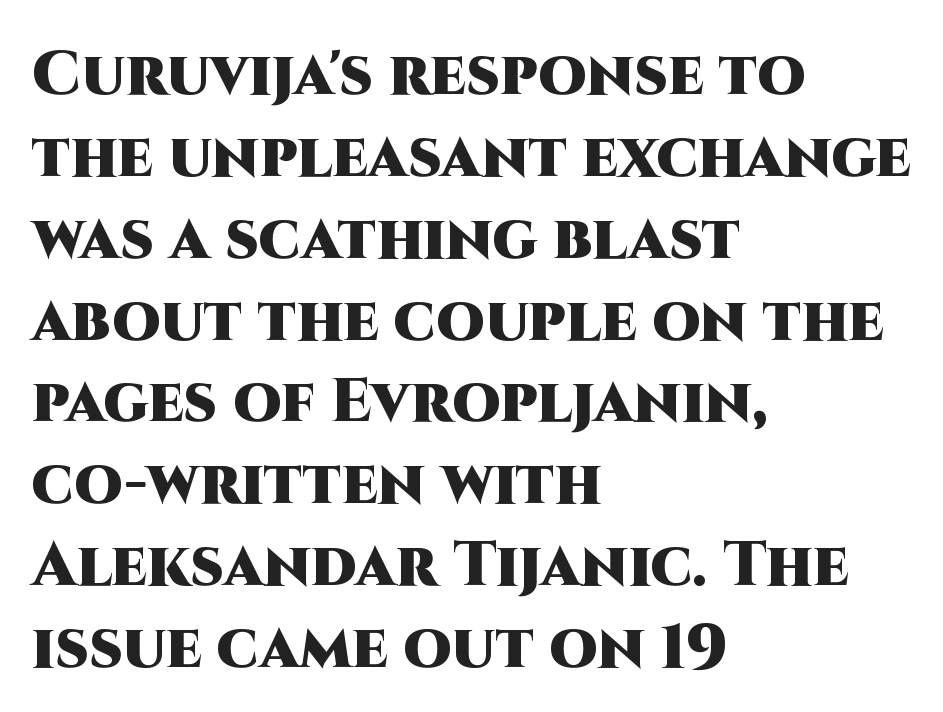
The image shows 62 px heavy sans-serif type, upright; set left-aligned, normal line spacing (1.32x), normal letter spacing, not underlined; high stroke contrast and a large x-height.
